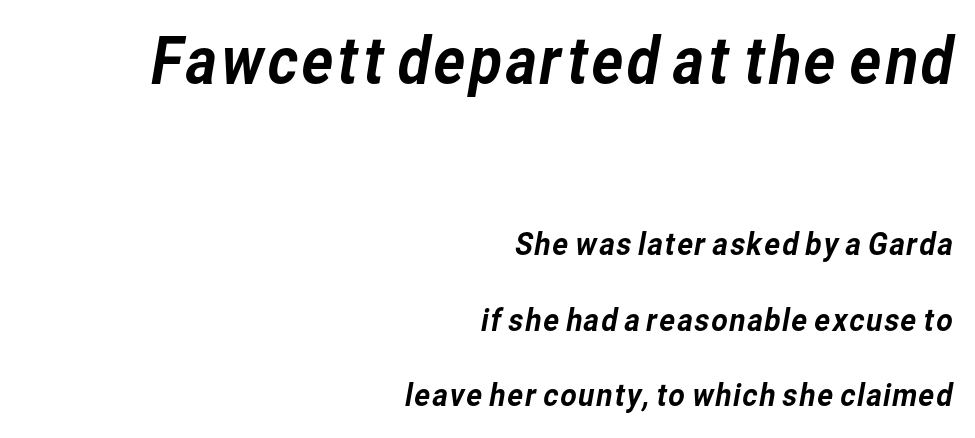
This is sans-serif lettering, the kind often seen on screens and signage. The designer dialed line spacing up above the default. Bigger letters appear in the top chunk; the bottom chunk is reduced. The compositor pushed each line to the right boundary. Underline: absent. A typesetter would call this zero additional tracking.
